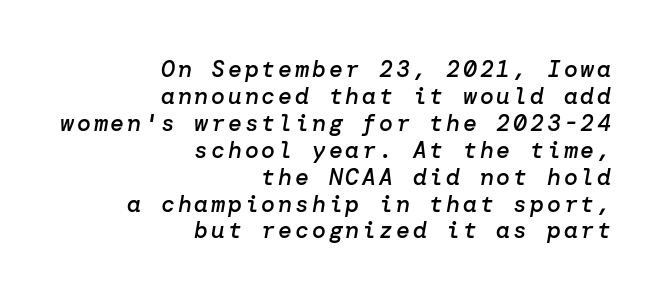
Q: Is the text bold? A: Semi-bold.
Q: Is the text italic (slanted)? A: Yes, it leans right by about 10 degrees.
Q: Is the text underlined? A: No.
Q: How is the paragraph aligned? A: Right-aligned.
